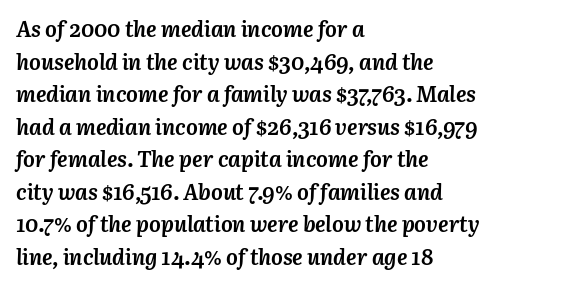
Q: Is the text bold? A: Yes.
Q: Is the text italic (slanted)? A: Yes, it leans right by about 3 degrees.
Q: Is the text underlined? A: No.
Q: How is the paragraph aligned? A: Left-aligned.
Q: Is the spacing between letters normal or unusually wide? A: Normal.
Q: Is the spacing between lines tight, normal or loose? A: Normal.
